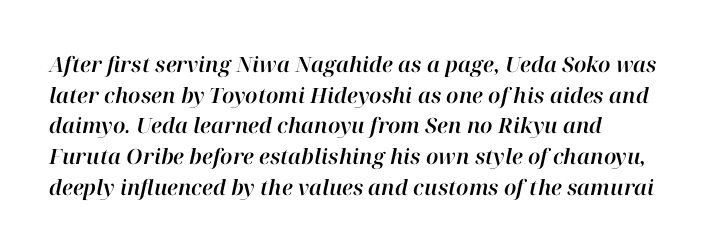
{"italic": "yes", "lean": "right", "slant_degrees": 12, "underline": "no", "align": "left", "line_spacing": "normal", "line_spacing_ratio": 1.46, "letter_spacing": "normal", "letter_spacing_em": 0.0, "glyph_px": 21}
